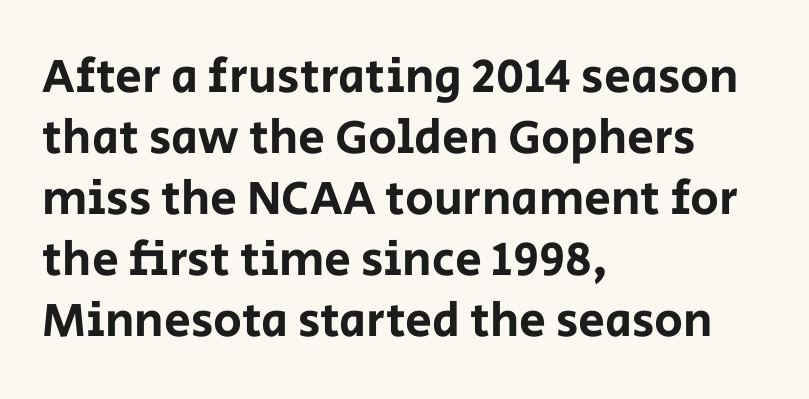
{"serif": "no", "italic": "no", "width": "normal", "stroke_contrast": "low", "x_height": "large", "monospaced": "no", "underline": "no", "align": "left", "line_spacing": "normal", "line_spacing_ratio": 1.27, "letter_spacing": "normal", "letter_spacing_em": 0.0, "glyph_px": 48}
